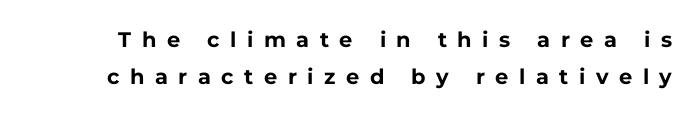
The image shows 21 px bold type, upright; set line spacing 1.74x, unusually wide letter spacing (+0.5 em), not underlined.
